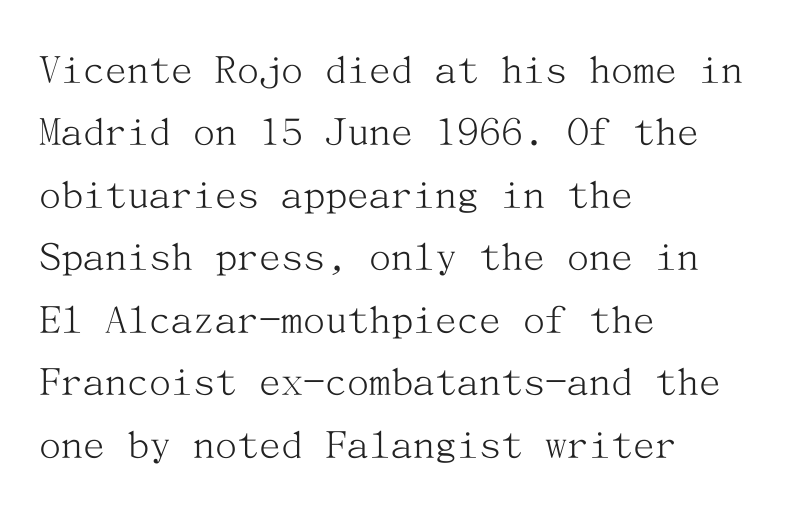
The image shows 44 px light serif type, upright; set left-aligned, normal line spacing (1.42x), normal letter spacing, not underlined; medium stroke contrast and a medium x-height.
